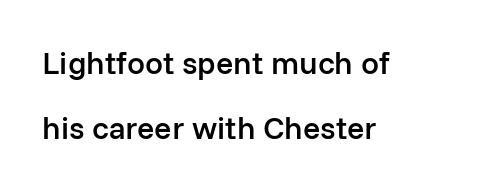
The image shows 32 px semibold sans-serif type, upright; set left-aligned, loose line spacing (2.02x), normal letter spacing, not underlined; low stroke contrast and a medium x-height.
